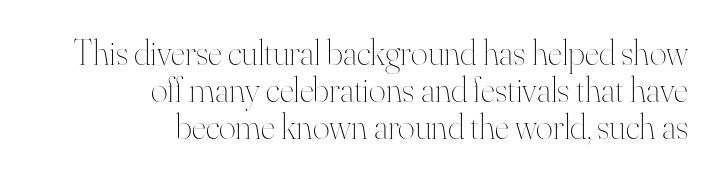
{"italic": "no", "bold": "no", "weight": "thin", "width": "normal", "stroke_contrast": "high", "x_height": "small", "monospaced": "no", "underline": "no", "align": "right", "line_spacing": "tight", "line_spacing_ratio": 1.03, "letter_spacing": "normal", "letter_spacing_em": 0.0, "glyph_px": 36}
